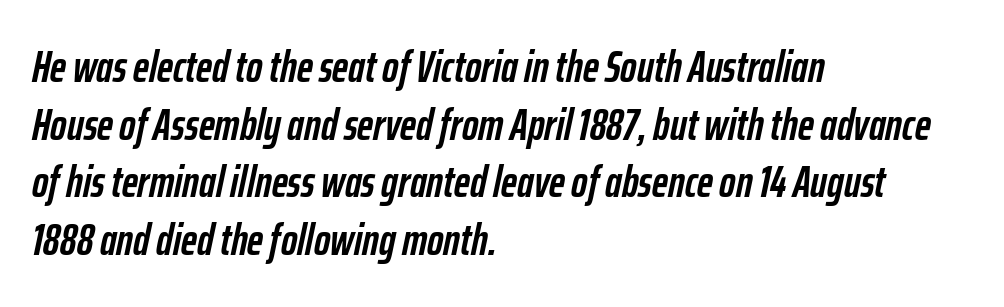
Q: Is the text bold? A: Yes.
Q: Is the text italic (slanted)? A: Yes, it leans right by about 12 degrees.
Q: Is the text underlined? A: No.
Q: How is the paragraph aligned? A: Left-aligned.
Q: Is the spacing between letters normal or unusually wide? A: Normal.
Q: Is the spacing between lines tight, normal or loose? A: Normal.
Q: Width (condensed, normal, or wide)? A: Condensed.
Q: Stroke contrast? A: Low.
Q: x-height? A: Medium.
Q: Monospaced? A: No.
